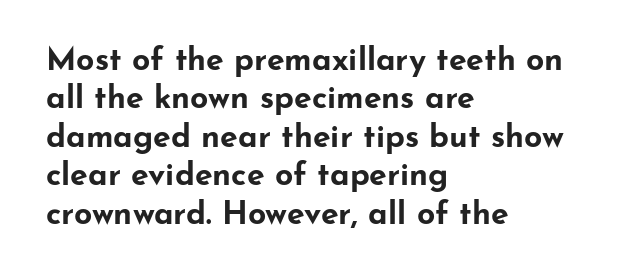
The image shows 32 px bold, wide sans-serif type, upright; set left-aligned, line spacing 1.2x, normal letter spacing, not underlined; low stroke contrast and a small x-height.
